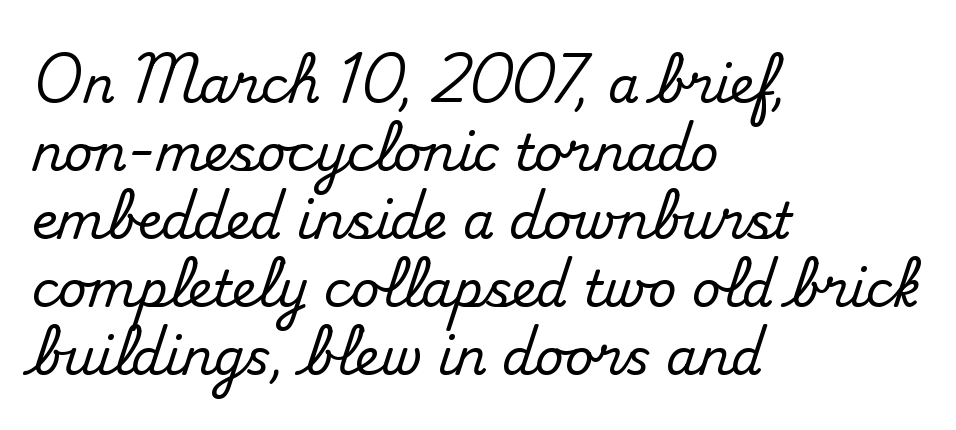
{"serif": "yes", "width": "normal", "stroke_contrast": "medium", "x_height": "small", "monospaced": "no", "underline": "no", "align": "left", "line_spacing": "normal", "line_spacing_ratio": 1.36, "letter_spacing": "normal", "letter_spacing_em": 0.0, "glyph_px": 50}
